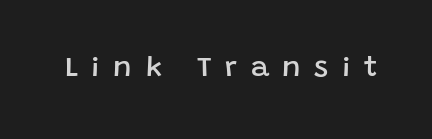
{"serif": "no", "italic": "no", "bold": "semi", "weight": "semibold", "width": "normal", "stroke_contrast": "low", "x_height": "large", "monospaced": "no", "underline": "no", "letter_spacing": "wide", "letter_spacing_em": 0.48, "glyph_px": 28}
